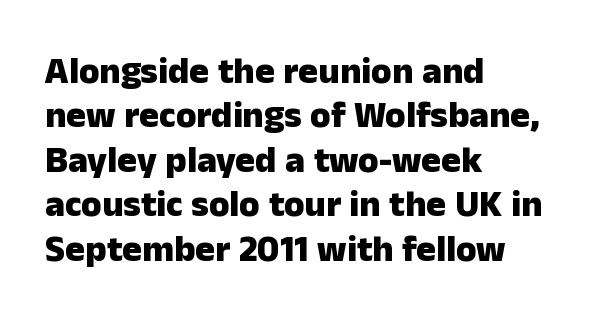
{"serif": "no", "italic": "no", "bold": "yes", "weight": "heavy", "width": "normal", "stroke_contrast": "low", "x_height": "medium", "monospaced": "no", "underline": "no", "align": "left", "line_spacing_ratio": 1.2, "letter_spacing": "normal", "letter_spacing_em": 0.0, "glyph_px": 37}
